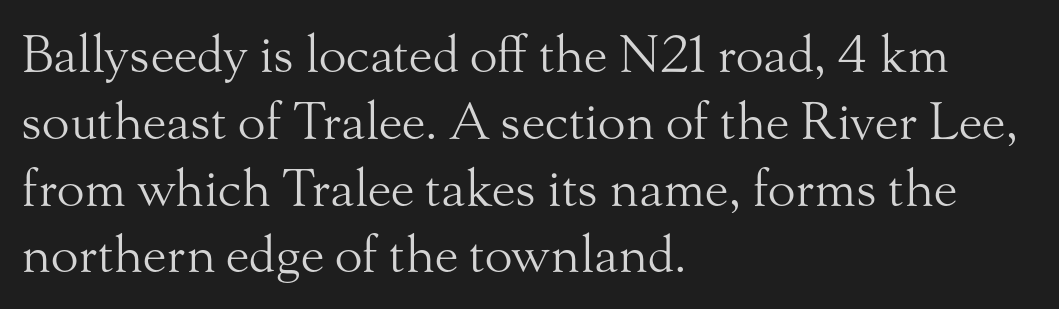
The image shows 51 px light serif type, upright; set left-aligned, normal line spacing (1.31x), normal letter spacing, not underlined; medium stroke contrast and a small x-height.
